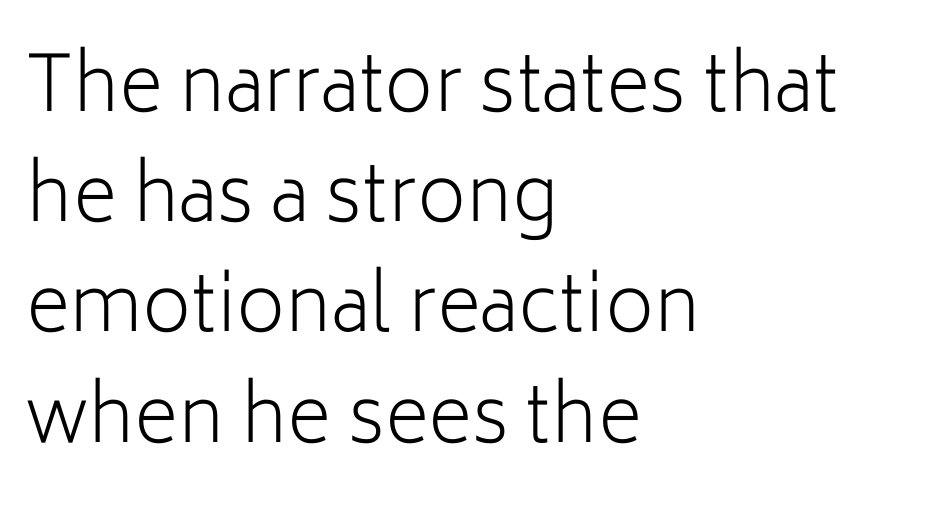
{"serif": "no", "italic": "no", "bold": "no", "weight": "light", "width": "normal", "stroke_contrast": "low", "x_height": "medium", "monospaced": "no", "underline": "no", "align": "left", "line_spacing": "normal", "line_spacing_ratio": 1.45, "letter_spacing": "normal", "letter_spacing_em": 0.0, "glyph_px": 76}
